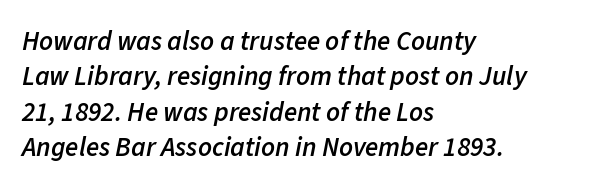
These lines are set flush left with a ragged right edge. What's the leading like? Ordinary, nothing unusual. How are the letters spaced? Ordinarily, with no added tracking. Clear beneath every line of the passage. Stems and bowls a touch heavier than normal — semibold.
